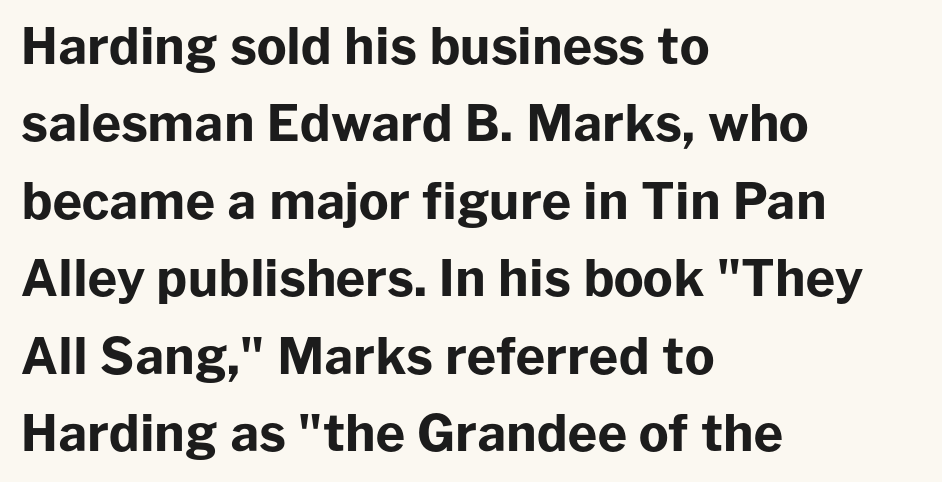
{"serif": "no", "italic": "no", "bold": "yes", "weight": "bold", "width": "normal", "stroke_contrast": "low", "x_height": "medium", "monospaced": "no", "underline": "no", "align": "left", "line_spacing": "normal", "line_spacing_ratio": 1.55, "letter_spacing": "normal", "letter_spacing_em": 0.0, "glyph_px": 50}
